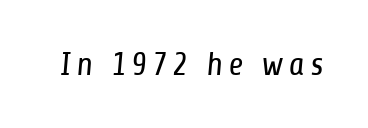
{"serif": "no", "bold": "no", "weight": "regular", "width": "condensed", "stroke_contrast": "low", "x_height": "medium", "monospaced": "no", "underline": "no", "glyph_px": 33}
